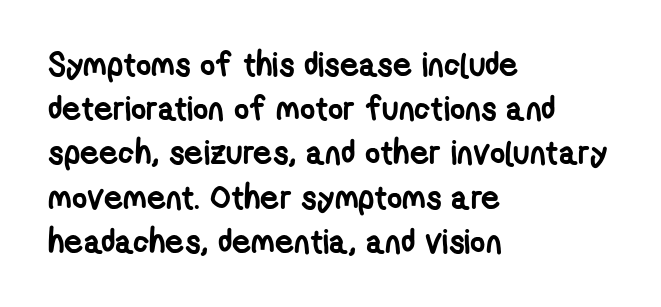
Q: Is the text bold? A: Yes.
Q: Is the typeface a serif or a sans-serif typeface? A: Sans-serif.
Q: Is the text underlined? A: No.
Q: How is the paragraph aligned? A: Left-aligned.
Q: Is the spacing between letters normal or unusually wide? A: Normal.
Q: Is the spacing between lines tight, normal or loose? A: Normal.
Q: Width (condensed, normal, or wide)? A: Condensed.
Q: Stroke contrast? A: Low.
Q: x-height? A: Medium.
Q: Monospaced? A: No.
